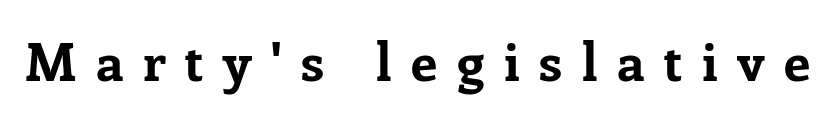
This sample has the flowing, uneven cadence of proportional lettering. Typesetter's note: full bold, strokes at maximum text heaviness. Rendered with straight, roman letterforms. Serif or sans? Serif — the stroke terminals have little feet.
